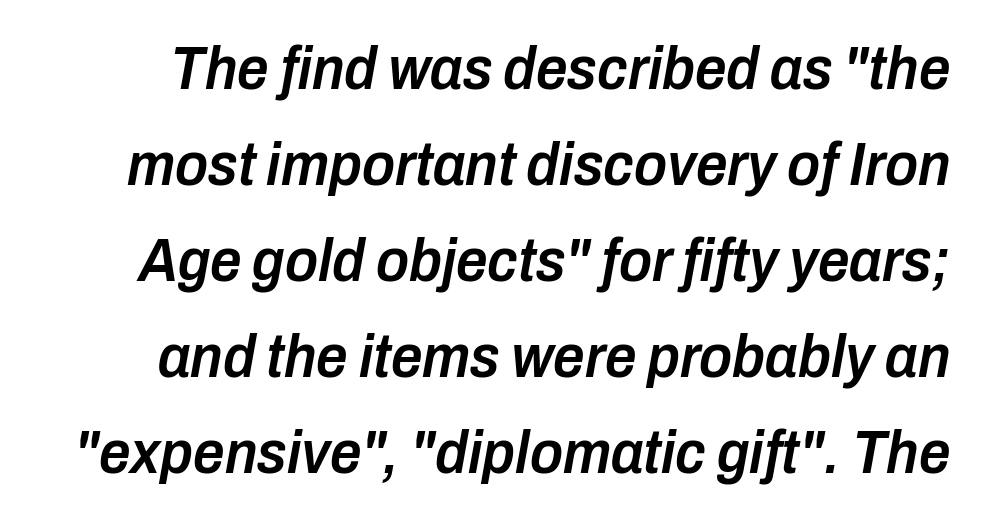
The image shows 62 px semibold, condensed type, italic (leaning right); set normal line spacing (1.55x), normal letter spacing, not underlined; low stroke contrast and a medium x-height.
